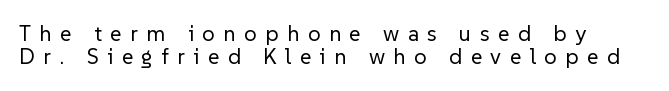
{"italic": "no", "bold": "no", "underline": "no", "align": "left", "line_spacing": "tight", "line_spacing_ratio": 1.05, "letter_spacing": "wide", "letter_spacing_em": 0.39, "glyph_px": 22}
